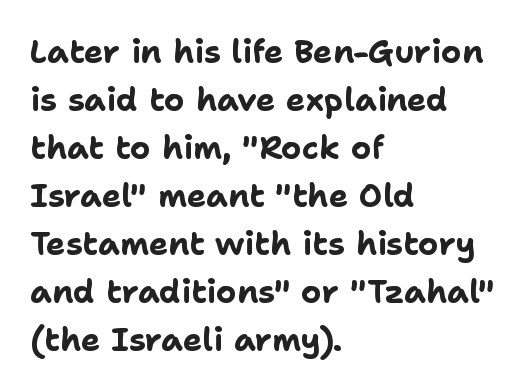
It's the straight-up-and-down kind of type. Tracking value appears to be zero — textbook default spacing. Regarding leading, the lines here are spaced in the standard way. The string is rendered with underlining switched off.
